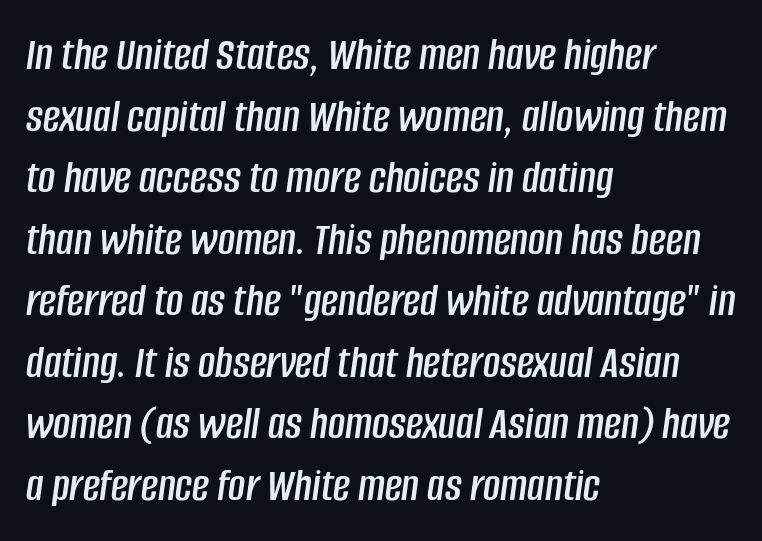
The image shows 47 px condensed type, italic (leaning right); set left-aligned, normal line spacing (1.31x), normal letter spacing, not underlined; low stroke contrast and a large x-height.
